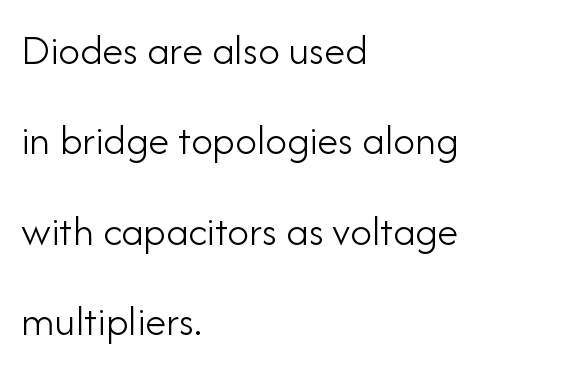
The image shows 43 px light sans-serif type, upright; set left-aligned, loose line spacing (2.1x), normal letter spacing, not underlined; low stroke contrast and a small x-height.
